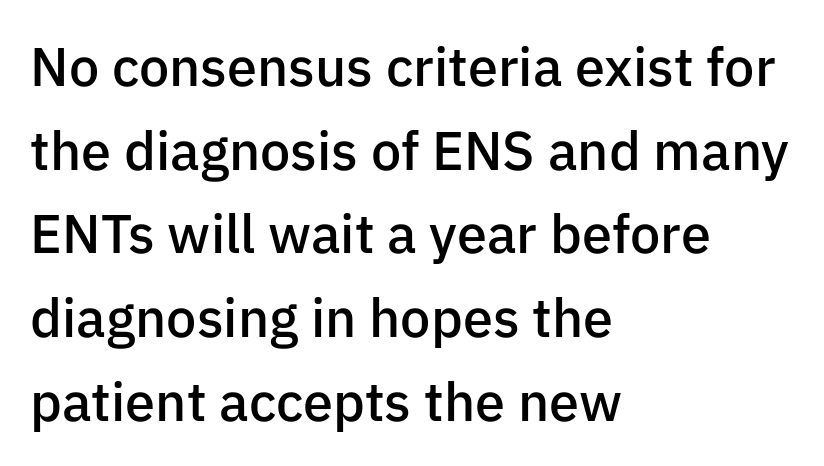
The image shows 54 px semibold sans-serif type, upright; set left-aligned, normal line spacing (1.55x), normal letter spacing, not underlined; low stroke contrast and a medium x-height.
